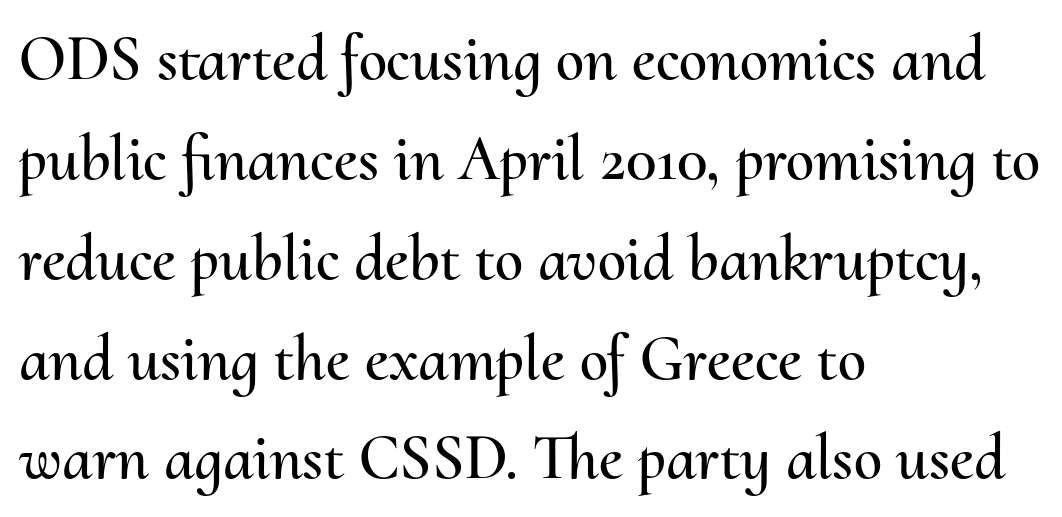
{"italic": "no", "width": "normal", "stroke_contrast": "medium", "x_height": "small", "monospaced": "no", "underline": "no", "align": "left", "line_spacing": "normal", "line_spacing_ratio": 1.56, "letter_spacing": "normal", "letter_spacing_em": 0.0, "glyph_px": 64}
